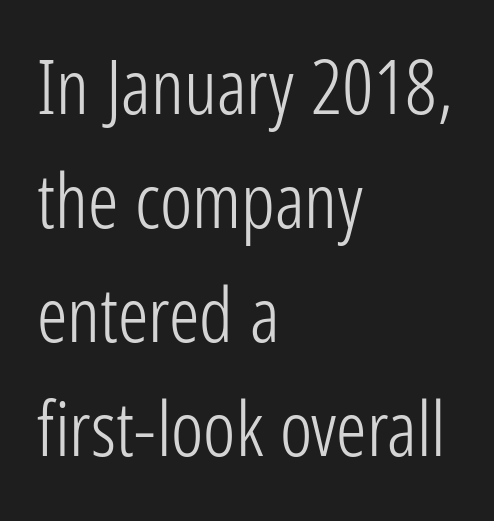
{"serif": "no", "italic": "no", "bold": "no", "weight": "light", "width": "condensed", "stroke_contrast": "low", "x_height": "medium", "monospaced": "no", "underline": "no", "align": "left", "line_spacing": "normal", "line_spacing_ratio": 1.5, "letter_spacing": "normal", "letter_spacing_em": 0.0, "glyph_px": 76}
